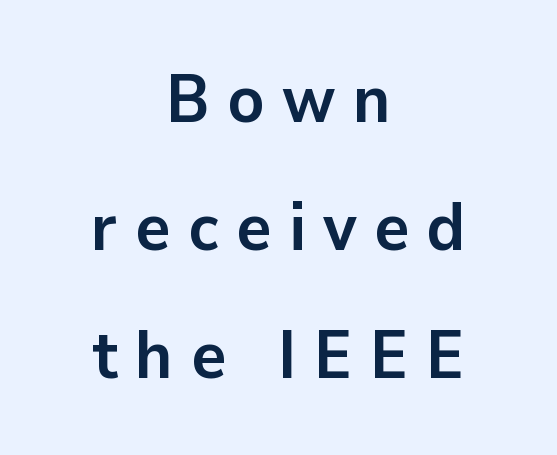
The baseline area is clear. The face used here is rendered with a markedly widened letterfit. Every stem runs plumb, perpendicular to the baseline. Leftover space on each line is divided equally before and after the words.
